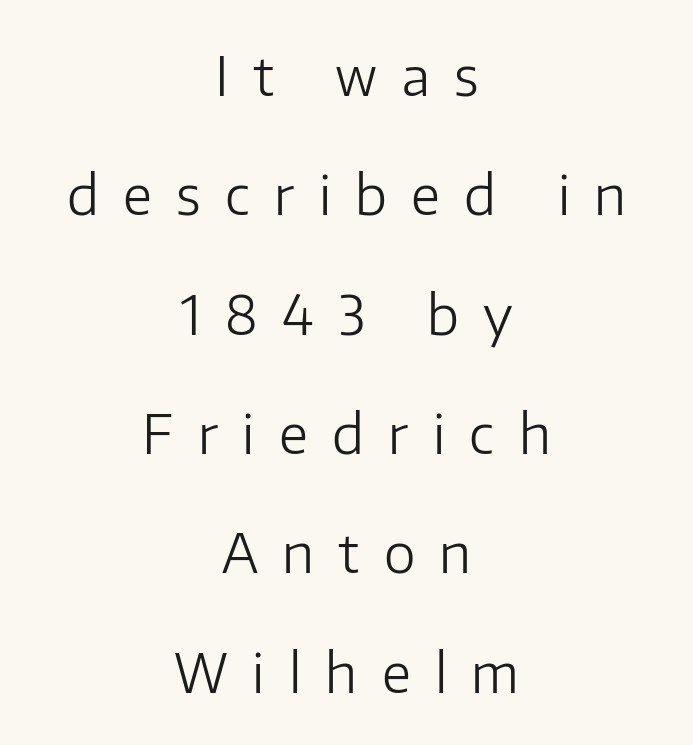
Character widths vary here, with narrow letters taking less room than wide ones. You could fit nearly another row in the gap between these rows. The passage shown is not underscored anywhere. Nope, no serifs anywhere on these letters.
